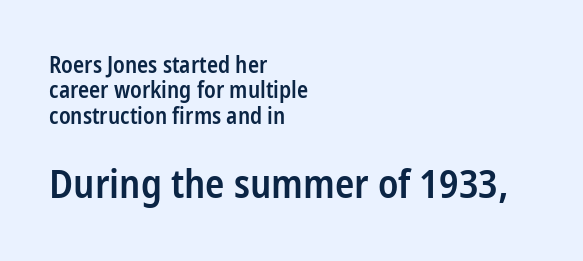
The image shows 40 px semibold, condensed sans-serif type, upright; set left-aligned, tight line spacing (1.1x), normal letter spacing, not underlined; the second (bottom) block is 1.74x larger; low stroke contrast and a medium x-height.
